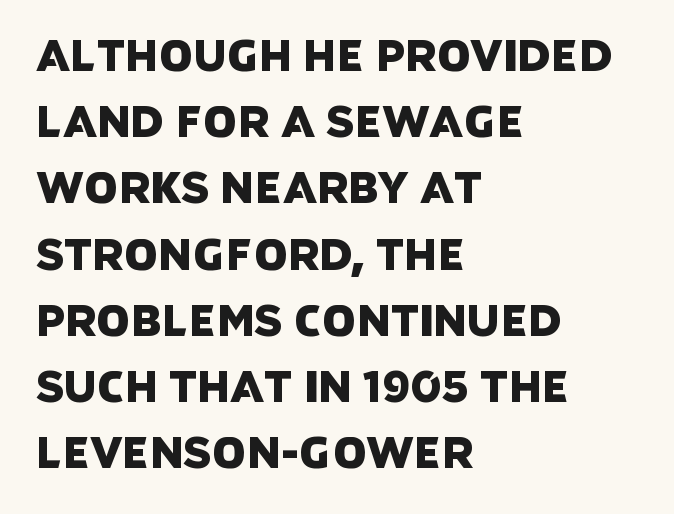
{"serif": "no", "width": "normal", "stroke_contrast": "low", "x_height": "large", "monospaced": "no", "underline": "no", "align": "left", "line_spacing": "normal", "line_spacing_ratio": 1.54, "letter_spacing": "normal", "letter_spacing_em": 0.0, "glyph_px": 43}
